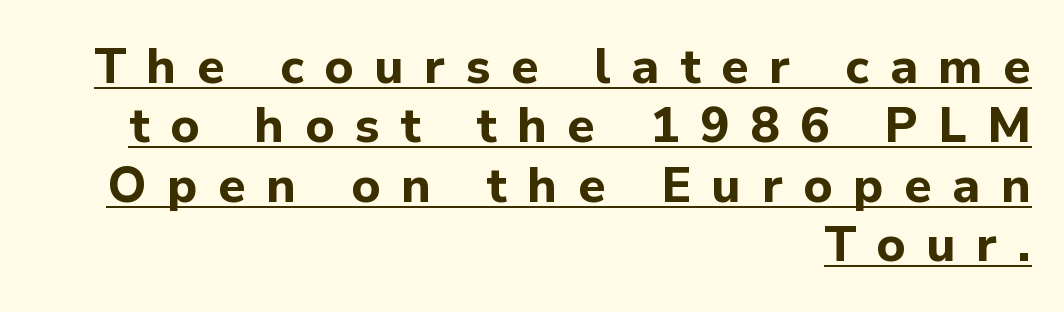
The image shows 49 px bold sans-serif type, upright; set right-aligned, line spacing 1.21x, unusually wide letter spacing (+0.42 em), underlined; low stroke contrast and a medium x-height.
